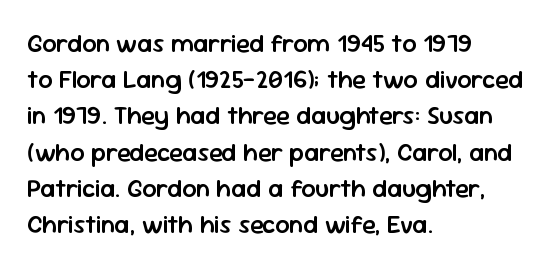
Caption: semibold face, moderately heavy strokes. Type without underlining. Quick note: interline space is typical. Vertical strokes here are truly vertical. Caption: multi-line text, flush left, ragged right.
